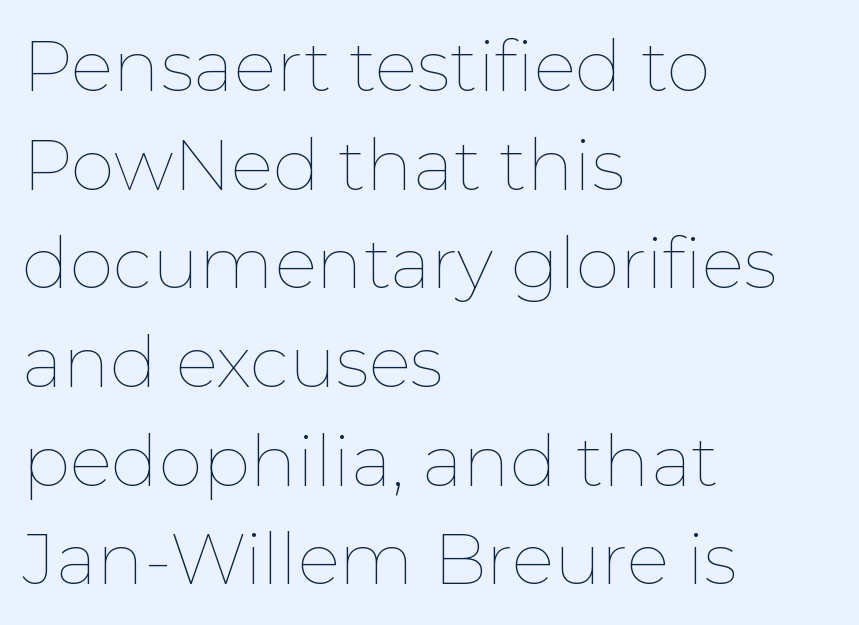
The image shows 71 px thin type, upright; set left-aligned, normal line spacing (1.39x), normal letter spacing, not underlined; low stroke contrast and a medium x-height.
